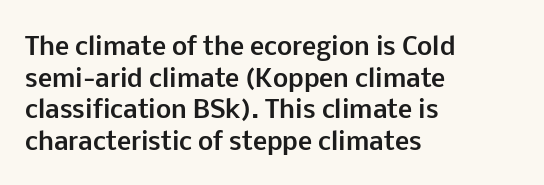
{"italic": "no", "bold": "yes", "underline": "no", "align": "left", "line_spacing": "normal", "line_spacing_ratio": 1.32, "letter_spacing": "normal", "letter_spacing_em": 0.0, "glyph_px": 24}
